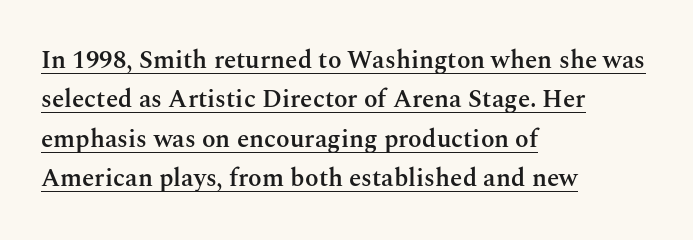
The image shows 25 px text type, upright; set left-aligned, normal line spacing (1.58x), normal letter spacing, underlined.
